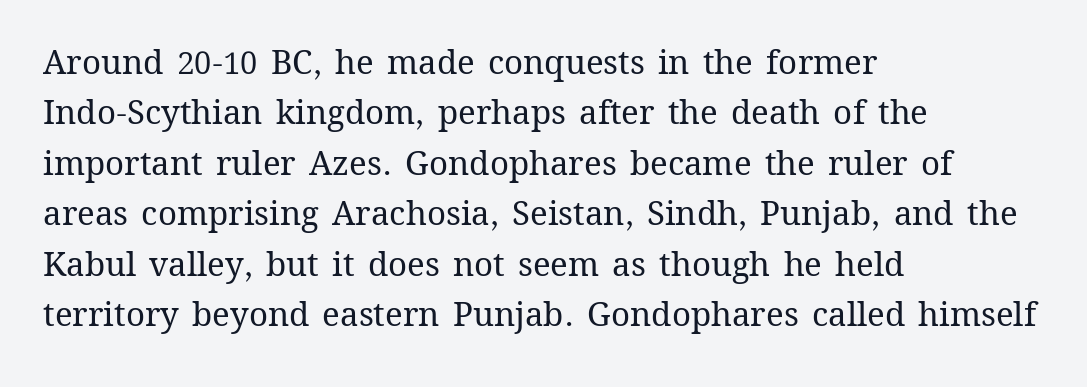
The image shows 33 px regular-weight type, upright; set left-aligned, normal line spacing (1.53x), normal letter spacing, not underlined; medium stroke contrast and a medium x-height.
